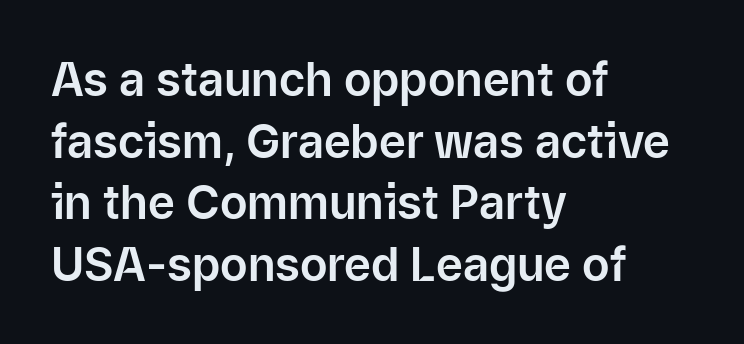
{"serif": "no", "italic": "no", "width": "normal", "stroke_contrast": "low", "x_height": "medium", "monospaced": "no", "underline": "no", "align": "left", "line_spacing": "normal", "line_spacing_ratio": 1.34, "letter_spacing": "normal", "letter_spacing_em": 0.0, "glyph_px": 46}
